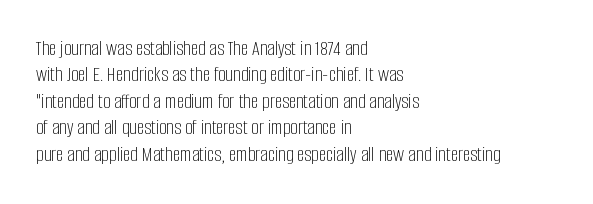
{"italic": "no", "bold": "no", "underline": "no", "align": "left", "line_spacing": "normal", "line_spacing_ratio": 1.26, "letter_spacing": "normal", "letter_spacing_em": 0.0, "glyph_px": 21}
